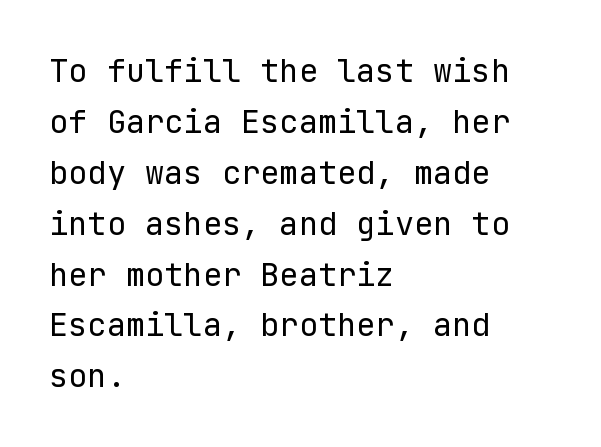
The image shows 32 px regular-weight sans-serif type, upright; set left-aligned, normal line spacing (1.59x), normal letter spacing, not underlined; low stroke contrast and a medium x-height.
